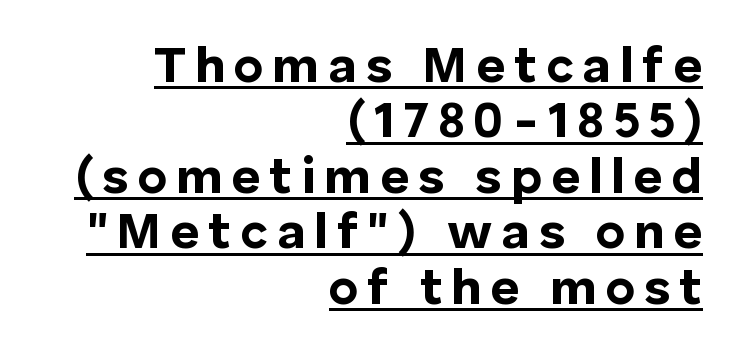
The image shows 50 px bold sans-serif type, upright; set right-aligned, tight line spacing (1.11x), underlined; low stroke contrast and a medium x-height.
